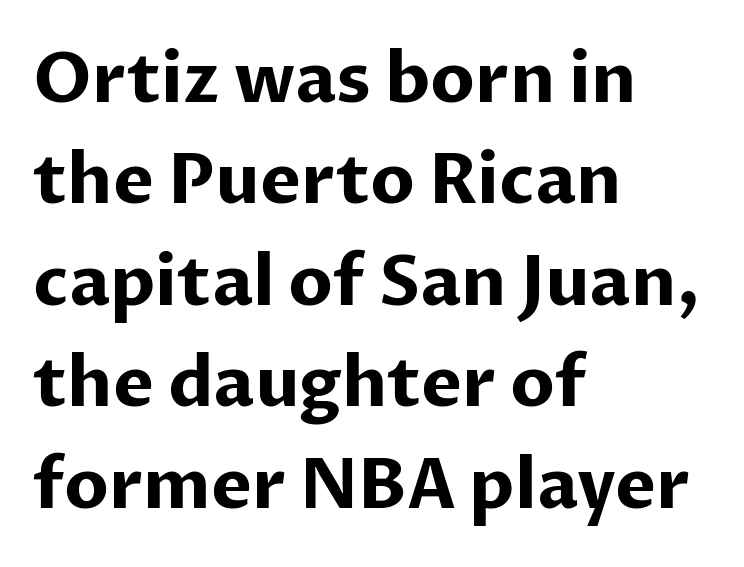
{"serif": "no", "italic": "no", "bold": "yes", "weight": "bold", "width": "normal", "stroke_contrast": "low", "x_height": "medium", "monospaced": "no", "underline": "no", "align": "left", "line_spacing": "normal", "line_spacing_ratio": 1.47, "letter_spacing": "normal", "letter_spacing_em": 0.0, "glyph_px": 69}
